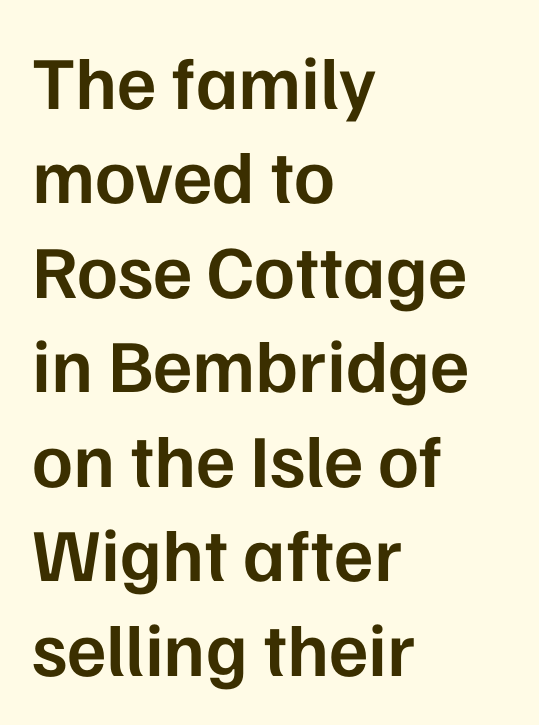
{"serif": "no", "italic": "no", "bold": "semi", "weight": "semibold", "width": "normal", "stroke_contrast": "low", "x_height": "medium", "monospaced": "no", "underline": "no", "align": "left", "line_spacing": "normal", "line_spacing_ratio": 1.26, "letter_spacing": "normal", "letter_spacing_em": 0.0, "glyph_px": 75}
